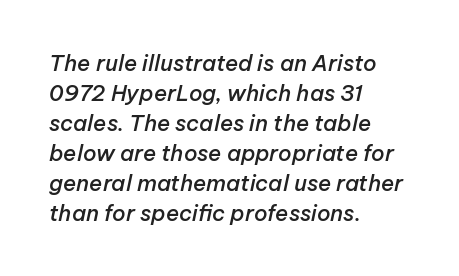
{"italic": "yes", "lean": "right", "slant_degrees": 12, "bold": "semi", "underline": "no", "align": "left", "line_spacing": "normal", "line_spacing_ratio": 1.36, "letter_spacing": "normal", "letter_spacing_em": 0.0, "glyph_px": 22}
